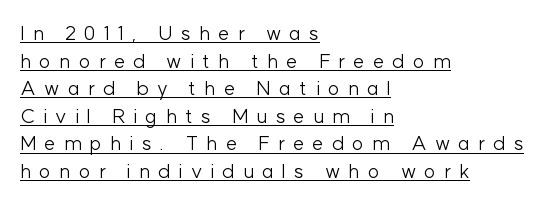
The image shows 20 px text type, upright; set left-aligned, normal line spacing (1.38x), unusually wide letter spacing (+0.41 em), underlined.
